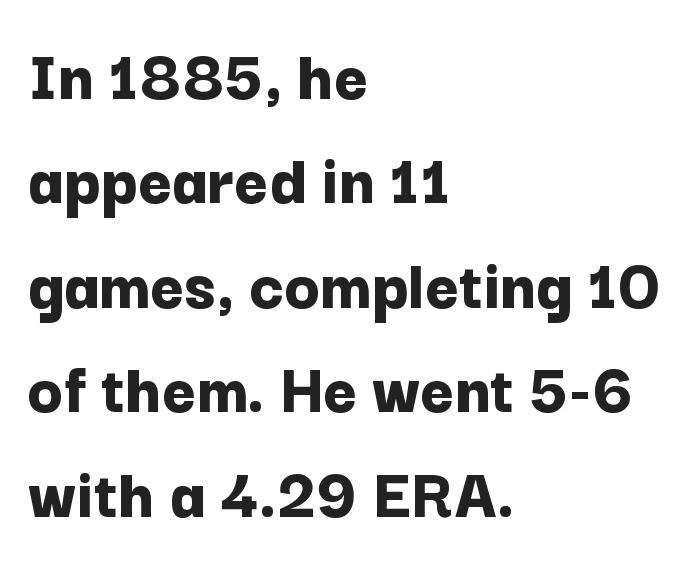
The image shows 73 px bold sans-serif type, upright; set left-aligned, normal line spacing (1.43x), normal letter spacing, not underlined; low stroke contrast and a medium x-height.
